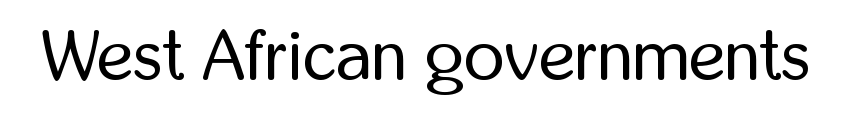
Q: Is the text bold? A: No.
Q: Is the text italic (slanted)? A: No, it is upright.
Q: Is the typeface a serif or a sans-serif typeface? A: Sans-serif.
Q: Is the text underlined? A: No.
Q: Is the spacing between letters normal or unusually wide? A: Normal.
Q: Width (condensed, normal, or wide)? A: Condensed.
Q: Stroke contrast? A: Low.
Q: x-height? A: Medium.
Q: Monospaced? A: No.
